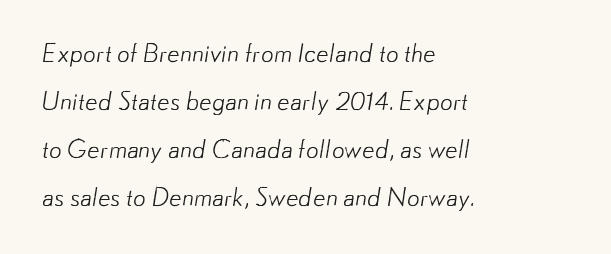
How are the letters spaced? Ordinarily, with no added tracking. Loosely led — the rows are spread out. Beneath every word, the page is bare. Is the block centered? No — it sits flush against the left margin. Is this a heavy cut? Hardly; it is regular or lighter.
